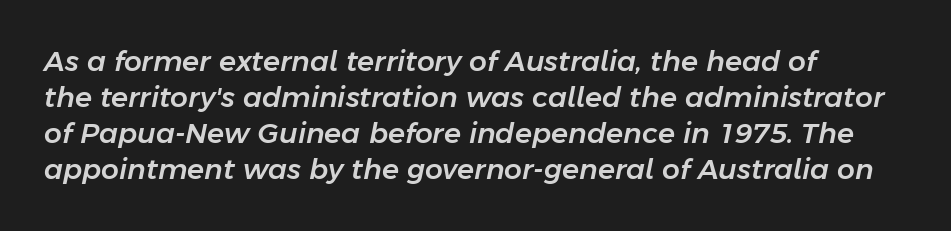
The image shows 28 px text type, italic (leaning right); set left-aligned, normal line spacing (1.29x), normal letter spacing, not underlined; low stroke contrast and a medium x-height.
